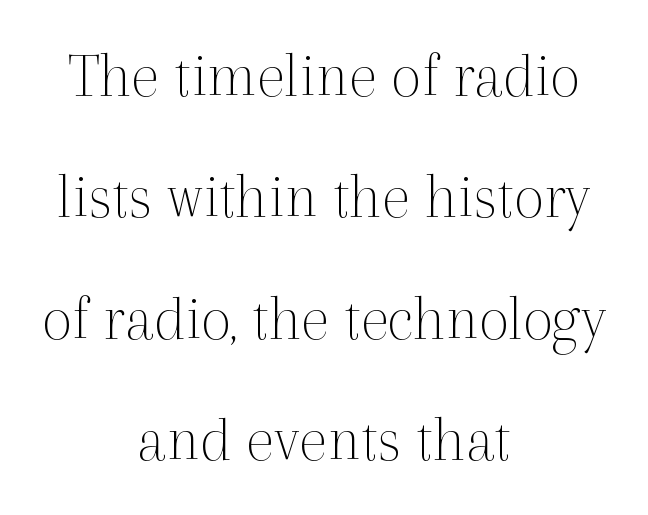
{"serif": "yes", "italic": "no", "bold": "no", "weight": "thin", "width": "normal", "x_height": "medium", "monospaced": "no", "underline": "no", "align": "center", "line_spacing_ratio": 1.84, "letter_spacing": "normal", "letter_spacing_em": 0.0, "glyph_px": 66}
